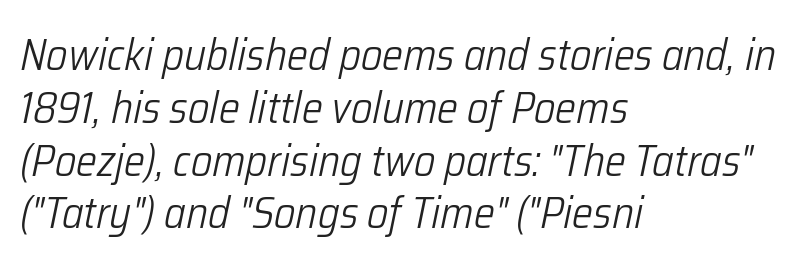
In terms of letterspacing, this is plain default setting. Does the lettering tilt? It does — this is italic. Any mark beneath the type? The region is blank. A typesetter would call this proportional, since set widths differ per character. Each line starts at the same left margin while the right side varies.
